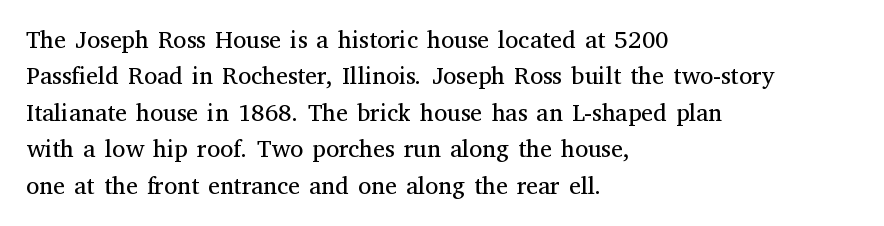
The image shows 24 px text type, upright; set left-aligned, normal line spacing (1.52x), normal letter spacing, not underlined.
